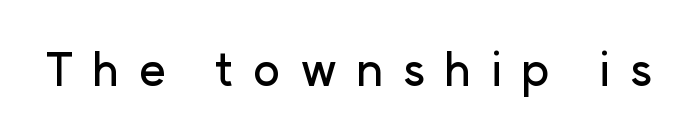
The image shows 46 px sans-serif type, upright; set unusually wide letter spacing (+0.41 em), not underlined; low stroke contrast and a medium x-height.
